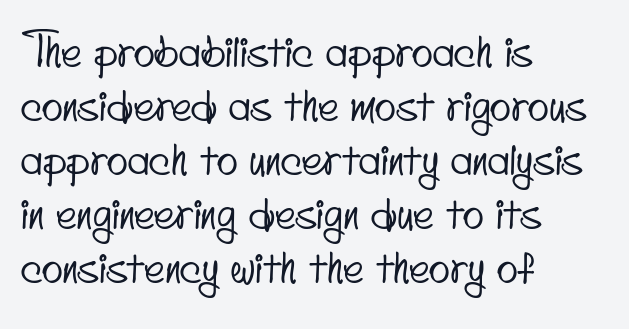
The image shows 44 px condensed sans-serif type; set left-aligned, line spacing 1.23x, normal letter spacing, not underlined; low stroke contrast and a small x-height.
